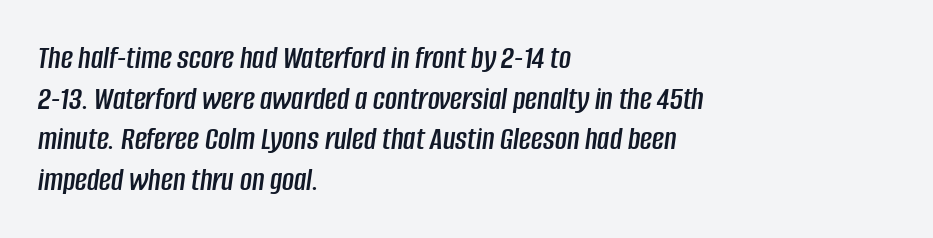
The image shows 33 px condensed type, italic (leaning right); set left-aligned, line spacing 1.23x, normal letter spacing, not underlined; low stroke contrast and a large x-height.
